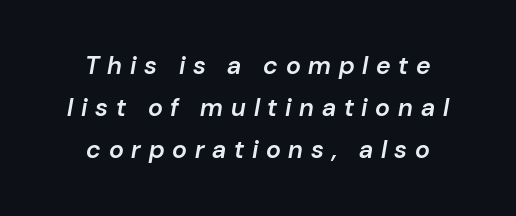
{"italic": "yes", "lean": "right", "slant_degrees": 10, "bold": "semi", "underline": "no", "align": "center", "line_spacing": "normal", "line_spacing_ratio": 1.69, "letter_spacing": "wide", "letter_spacing_em": 0.31, "glyph_px": 25}
